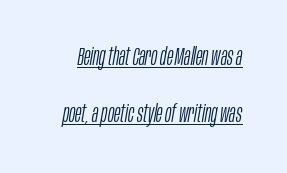
{"italic": "yes", "lean": "right", "slant_degrees": 10, "bold": "no", "underline": "yes", "line_spacing": "loose", "line_spacing_ratio": 2.36, "letter_spacing": "normal", "letter_spacing_em": 0.0, "glyph_px": 24}
